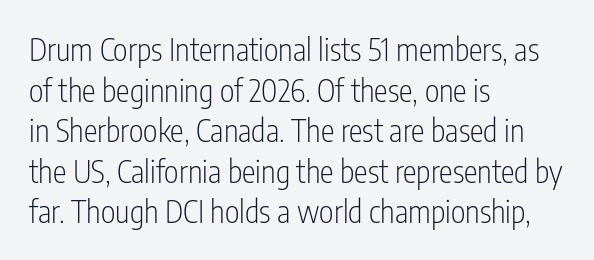
{"serif": "no", "italic": "no", "bold": "no", "weight": "light", "width": "condensed", "stroke_contrast": "low", "x_height": "medium", "monospaced": "no", "underline": "no", "align": "left", "line_spacing": "normal", "line_spacing_ratio": 1.31, "letter_spacing": "normal", "letter_spacing_em": 0.0, "glyph_px": 31}
